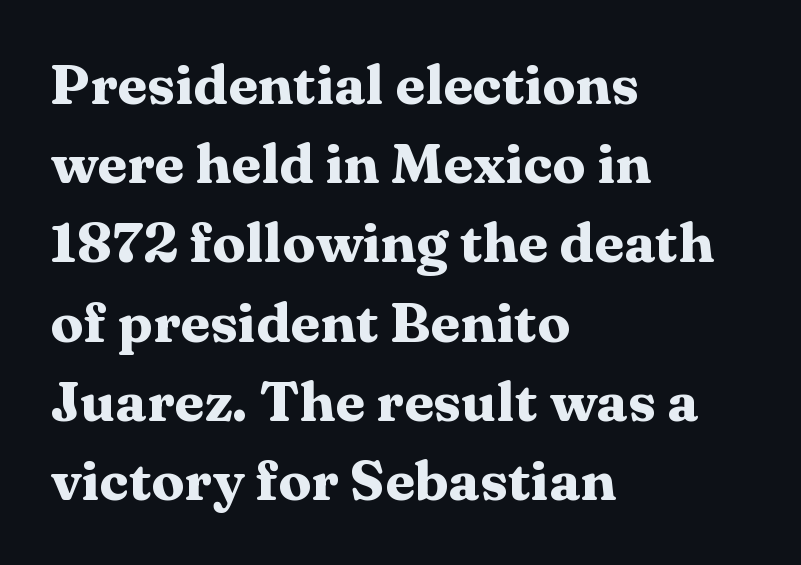
{"serif": "yes", "italic": "no", "bold": "yes", "weight": "heavy", "width": "wide", "stroke_contrast": "medium", "x_height": "medium", "monospaced": "no", "underline": "no", "align": "left", "line_spacing": "normal", "line_spacing_ratio": 1.44, "letter_spacing": "normal", "letter_spacing_em": 0.0, "glyph_px": 55}
